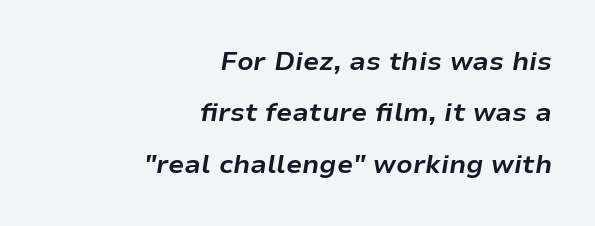
{"italic": "yes", "lean": "right", "slant_degrees": 9, "bold": "yes", "underline": "no", "align": "right", "line_spacing": "loose", "line_spacing_ratio": 1.98, "letter_spacing": "normal", "letter_spacing_em": 0.0, "glyph_px": 26}
